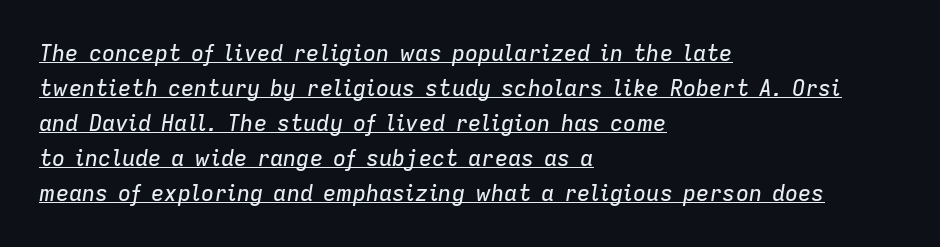
Q: Is the text italic (slanted)? A: Yes, it leans right by about 9 degrees.
Q: Is the text underlined? A: Yes.
Q: How is the paragraph aligned? A: Left-aligned.
Q: Is the spacing between letters normal or unusually wide? A: Normal.
Q: Is the spacing between lines tight, normal or loose? A: Normal.
